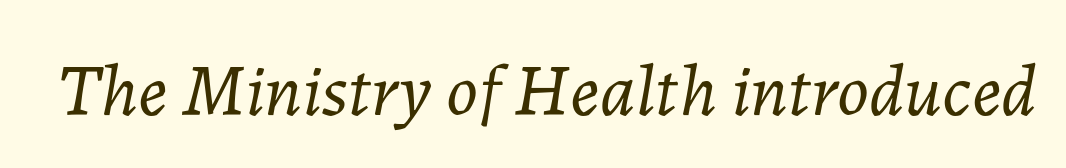
{"italic": "yes", "lean": "right", "slant_degrees": 7, "bold": "no", "weight": "light", "width": "normal", "stroke_contrast": "low", "x_height": "medium", "monospaced": "no", "underline": "no", "letter_spacing": "normal", "letter_spacing_em": 0.0, "glyph_px": 74}
